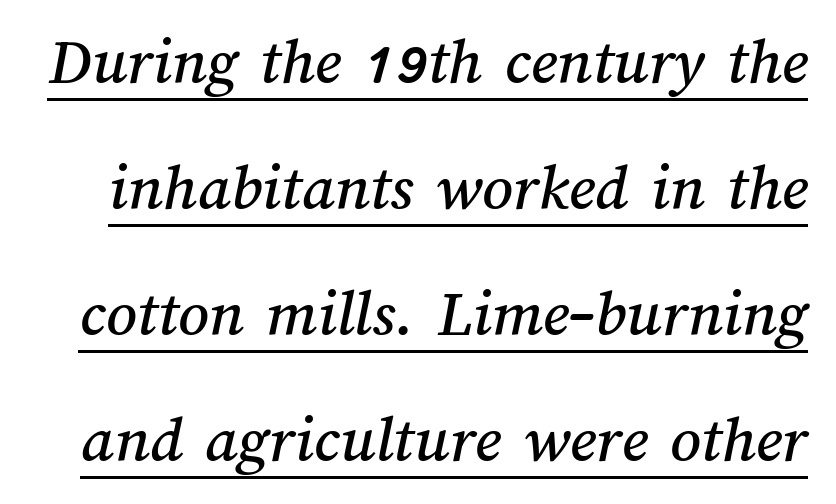
Students, observe the line beneath the letters — that is underlining. These lines are rendered in a variable-pitch font. The gaps between neighbouring characters are ordinary and unremarkable.
